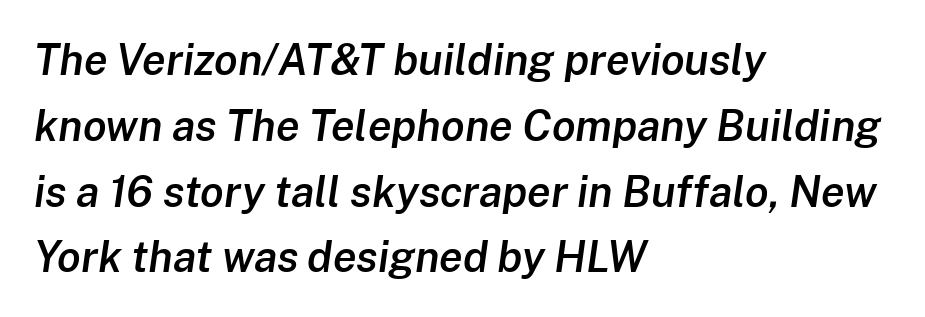
The image shows 43 px semibold type, italic (leaning right); set left-aligned, normal line spacing (1.53x), normal letter spacing, not underlined; low stroke contrast and a medium x-height.
